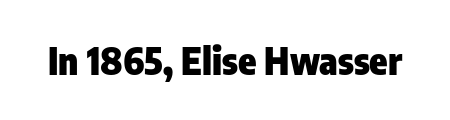
{"serif": "no", "italic": "no", "bold": "yes", "weight": "heavy", "width": "condensed", "stroke_contrast": "low", "x_height": "medium", "monospaced": "no", "underline": "no", "letter_spacing": "normal", "letter_spacing_em": 0.0, "glyph_px": 37}
